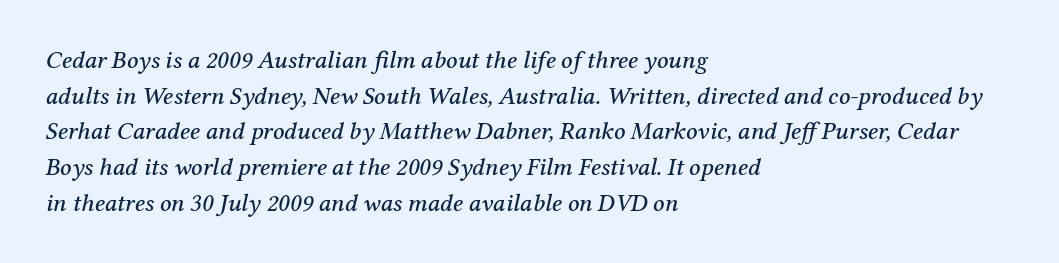
Leading matches the norm, producing a regular column. Horizontally, the lines are justified to the leading edge only. The baseline area is clear. Students, note that the glyphs here touch the page at normal intervals.
